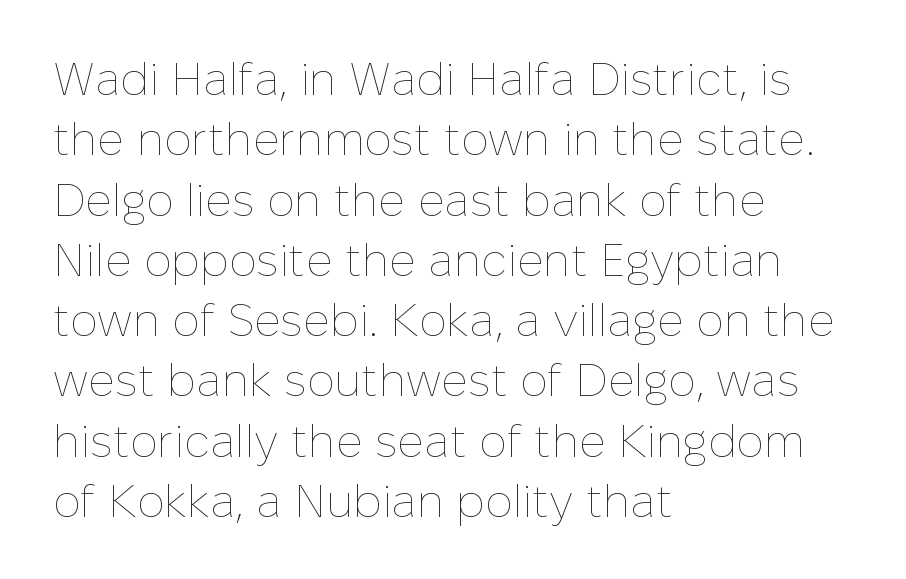
{"italic": "no", "bold": "no", "weight": "thin", "width": "normal", "stroke_contrast": "low", "x_height": "medium", "monospaced": "no", "underline": "no", "align": "left", "line_spacing": "normal", "line_spacing_ratio": 1.31, "letter_spacing": "normal", "letter_spacing_em": 0.0, "glyph_px": 46}
